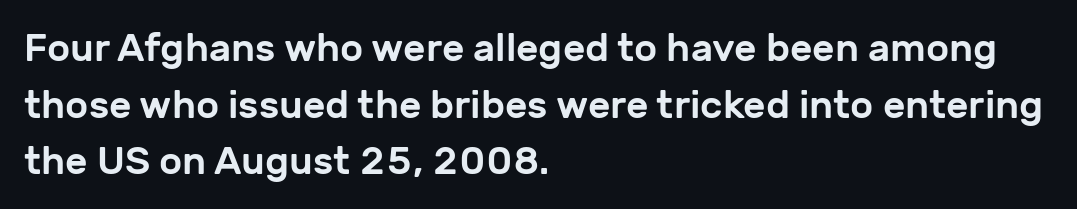
The glyphs are unaccompanied by any horizontal stroke below them. The tracking reads as untouched default to a designer's eye. Is this a sans? Yes — the strokes have no serifs. Think of a printed novel: that variable character pitch is what you see here. The typesetter chose a ragged-right arrangement here.
